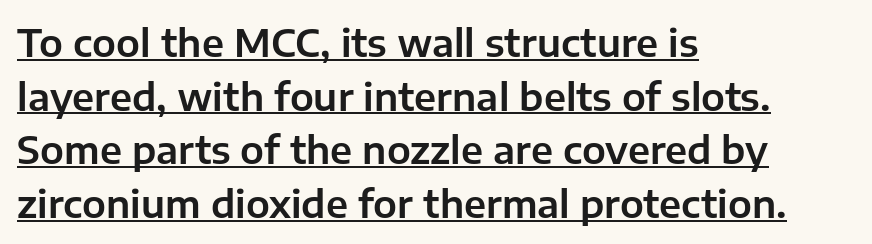
The image shows 38 px sans-serif type, upright; set left-aligned, normal line spacing (1.41x), normal letter spacing, underlined; low stroke contrast and a medium x-height.
